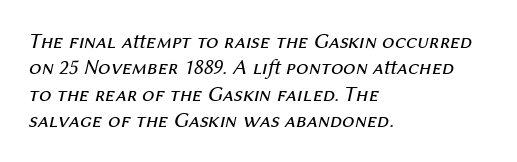
Q: Is the text bold? A: No.
Q: Is the text italic (slanted)? A: Yes, it leans right by about 12 degrees.
Q: Is the text underlined? A: No.
Q: How is the paragraph aligned? A: Left-aligned.
Q: Is the spacing between letters normal or unusually wide? A: Normal.
